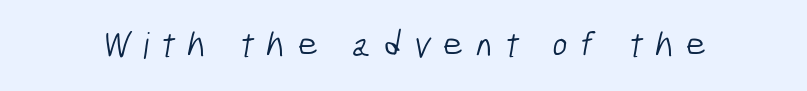
The image shows 36 px light, condensed sans-serif type; set unusually wide letter spacing (+0.33 em), not underlined; low stroke contrast and a medium x-height.
